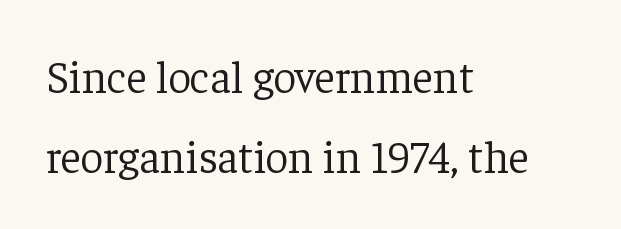
Nothing unusual about the tracking: characters are spaced as the font intends. The rendering uses natural spacing where letterforms have individual widths. The space directly below the letters is spotless. In terms of letterform style, serifs are clearly present.
